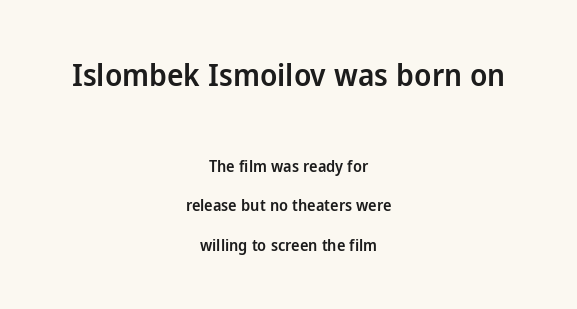
The image shows 31 px semibold sans-serif type, upright; set centered, loose line spacing (2.48x), normal letter spacing, not underlined; the first (top) block is 1.94x larger; low stroke contrast and a medium x-height.
